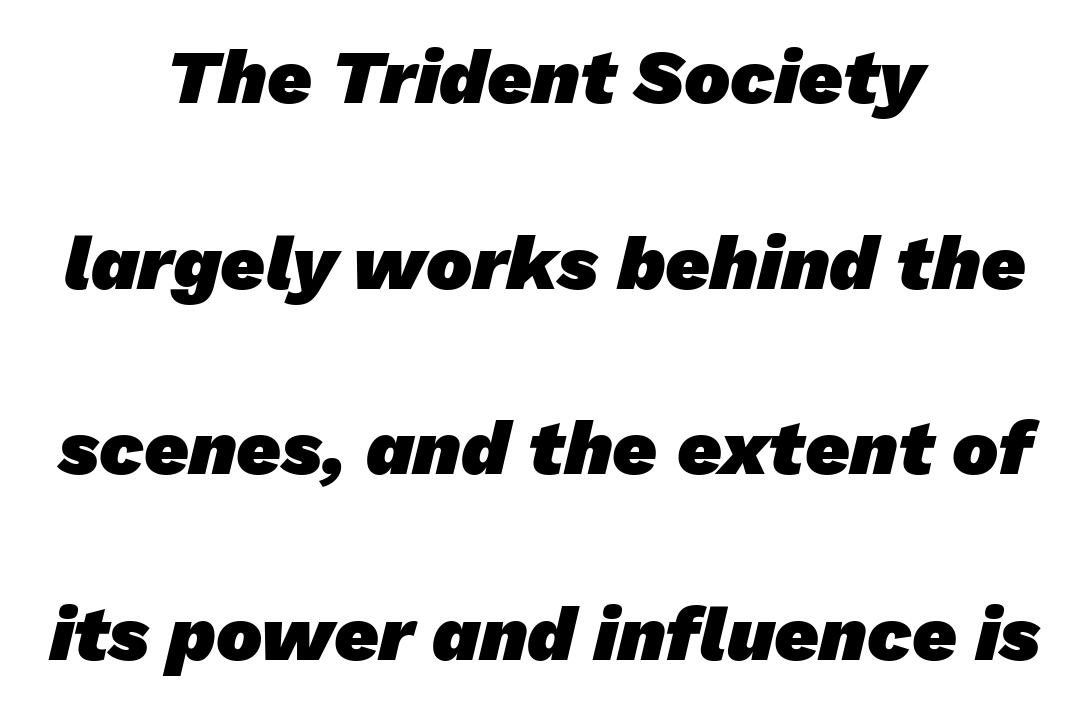
Q: Is the text bold? A: Yes.
Q: Is the typeface a serif or a sans-serif typeface? A: Sans-serif.
Q: Is the text underlined? A: No.
Q: How is the paragraph aligned? A: Centered.
Q: Is the spacing between letters normal or unusually wide? A: Normal.
Q: Is the spacing between lines tight, normal or loose? A: Loose.
Q: Width (condensed, normal, or wide)? A: Normal.
Q: Stroke contrast? A: Low.
Q: x-height? A: Medium.
Q: Monospaced? A: No.
